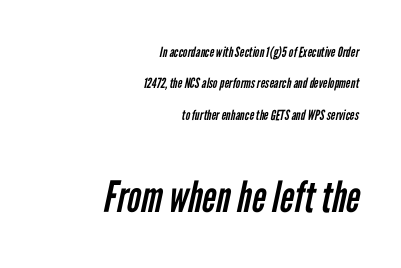
Q: Is the text bold? A: No.
Q: Is the typeface a serif or a sans-serif typeface? A: Sans-serif.
Q: Is the text underlined? A: No.
Q: How is the paragraph aligned? A: Right-aligned.
Q: Is the spacing between letters normal or unusually wide? A: Normal.
Q: Is the spacing between lines tight, normal or loose? A: Loose.
Q: Which block of text is set in a larger size, the first (top) or the second (bottom)? A: The second (bottom) one.
Q: Width (condensed, normal, or wide)? A: Condensed.
Q: Stroke contrast? A: Low.
Q: x-height? A: Medium.
Q: Monospaced? A: No.
